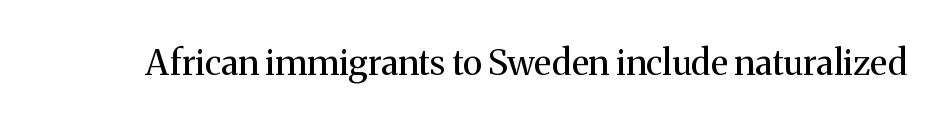
The image shows 35 px regular-weight serif type, upright; set normal letter spacing, not underlined; medium stroke contrast and a medium x-height.
